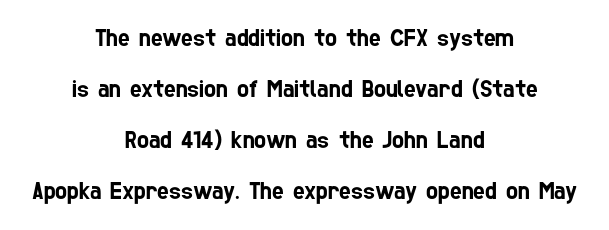
Q: Is the text underlined? A: No.
Q: How is the paragraph aligned? A: Centered.
Q: Is the spacing between letters normal or unusually wide? A: Normal.
Q: Is the spacing between lines tight, normal or loose? A: Loose.
